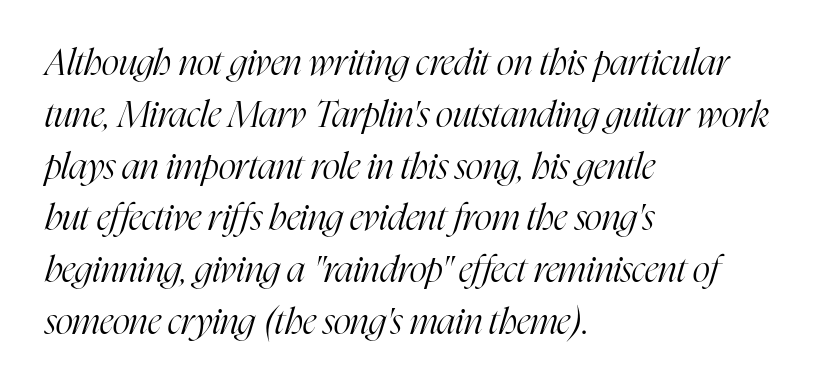
Q: Is the text bold? A: No.
Q: Is the text italic (slanted)? A: Yes, it leans right by about 16 degrees.
Q: Is the typeface a serif or a sans-serif typeface? A: Serif.
Q: Is the text underlined? A: No.
Q: How is the paragraph aligned? A: Left-aligned.
Q: Is the spacing between letters normal or unusually wide? A: Normal.
Q: Is the spacing between lines tight, normal or loose? A: Normal.
Q: Width (condensed, normal, or wide)? A: Condensed.
Q: Stroke contrast? A: High.
Q: x-height? A: Medium.
Q: Monospaced? A: No.
